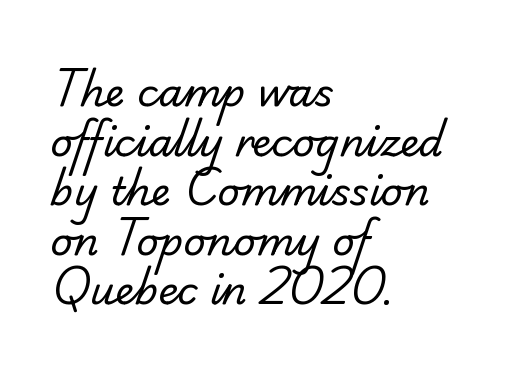
Q: Is the text bold? A: No.
Q: Is the typeface a serif or a sans-serif typeface? A: Serif.
Q: Is the text underlined? A: No.
Q: How is the paragraph aligned? A: Left-aligned.
Q: Is the spacing between letters normal or unusually wide? A: Normal.
Q: Is the spacing between lines tight, normal or loose? A: Normal.
Q: Width (condensed, normal, or wide)? A: Normal.
Q: Stroke contrast? A: Low.
Q: x-height? A: Small.
Q: Monospaced? A: No.
